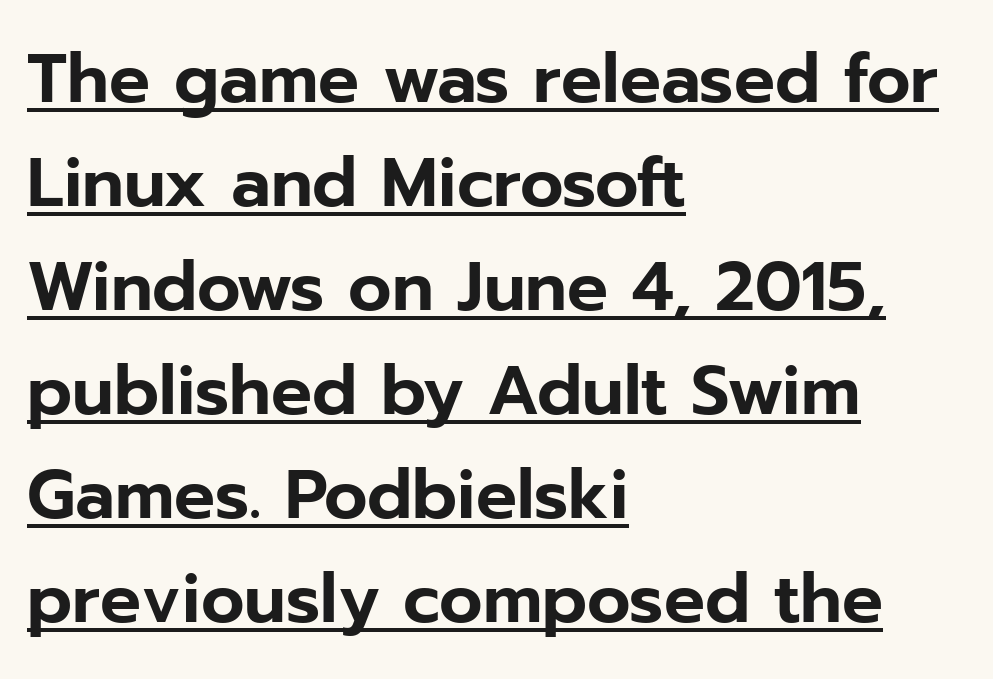
The lettering holds an erect, upright posture throughout. A typesetter would call this zero additional tracking. This rendering employs a face without finishing strokes, i.e., a sans-serif. These lines are rendered in a variable-pitch font. Emphasis is given by a line drawn under the lettering.
